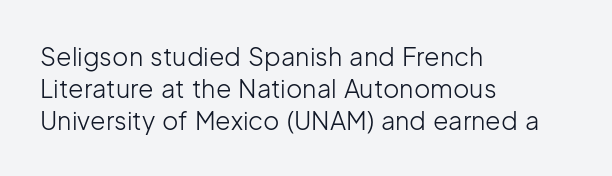
Glance below the letters and you will spot only blank space. The weight tops out at a normal text grade. Teacher's note: observe the even left margin — that is flush-left alignment. Interline gaps are of average width in this sample. In terms of posture, this sample is upright.
